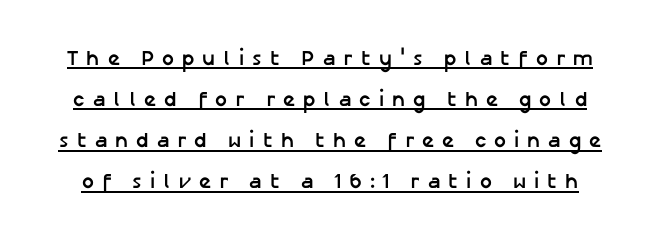
Q: Is the text bold? A: Yes.
Q: Is the text italic (slanted)? A: No, it is upright.
Q: Is the text underlined? A: Yes.
Q: Is the spacing between letters normal or unusually wide? A: Unusually wide.
Q: Is the spacing between lines tight, normal or loose? A: Loose.
